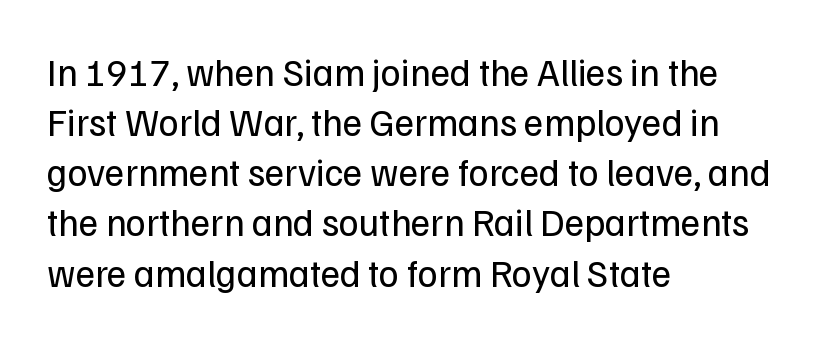
{"serif": "no", "italic": "no", "bold": "no", "weight": "regular", "width": "normal", "stroke_contrast": "low", "x_height": "medium", "monospaced": "no", "underline": "no", "align": "left", "line_spacing": "normal", "line_spacing_ratio": 1.32, "letter_spacing": "normal", "letter_spacing_em": 0.0, "glyph_px": 38}
